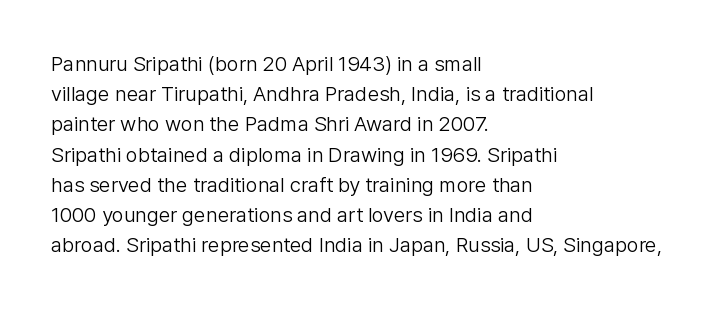
{"italic": "no", "bold": "no", "underline": "no", "align": "left", "line_spacing": "normal", "line_spacing_ratio": 1.44, "letter_spacing": "normal", "letter_spacing_em": 0.0, "glyph_px": 21}
